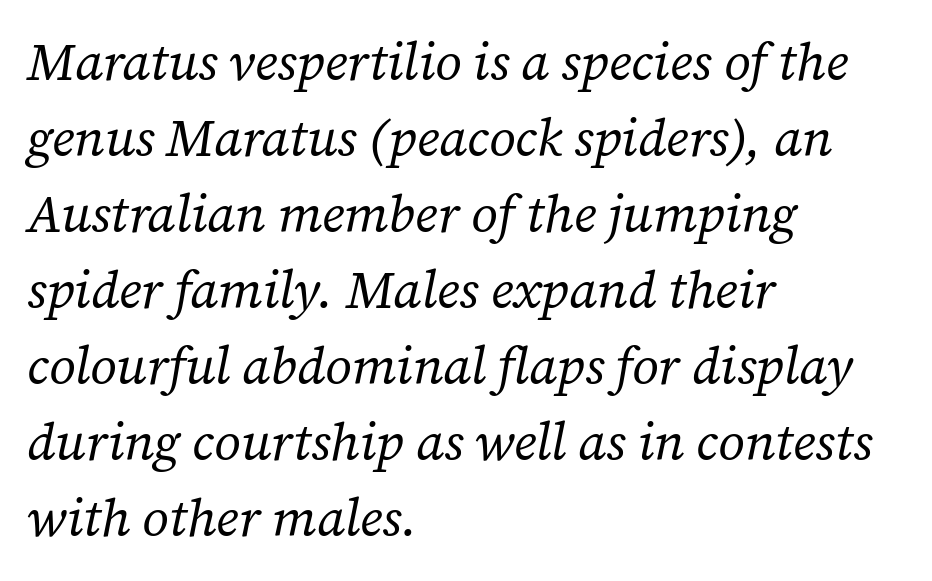
The image shows 52 px regular-weight serif type, italic (leaning right); set left-aligned, normal line spacing (1.46x), normal letter spacing, not underlined; low stroke contrast and a medium x-height.
